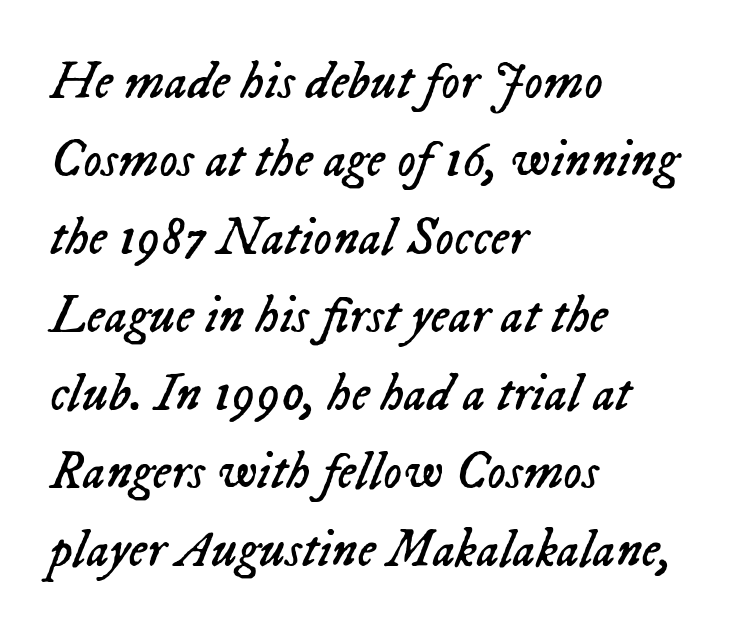
Q: Is the text bold? A: No.
Q: Is the text italic (slanted)? A: Yes, it leans right by about 23 degrees.
Q: Is the text underlined? A: No.
Q: How is the paragraph aligned? A: Left-aligned.
Q: Is the spacing between letters normal or unusually wide? A: Normal.
Q: Is the spacing between lines tight, normal or loose? A: Normal.
Q: Width (condensed, normal, or wide)? A: Normal.
Q: Stroke contrast? A: Low.
Q: x-height? A: Medium.
Q: Monospaced? A: No.
